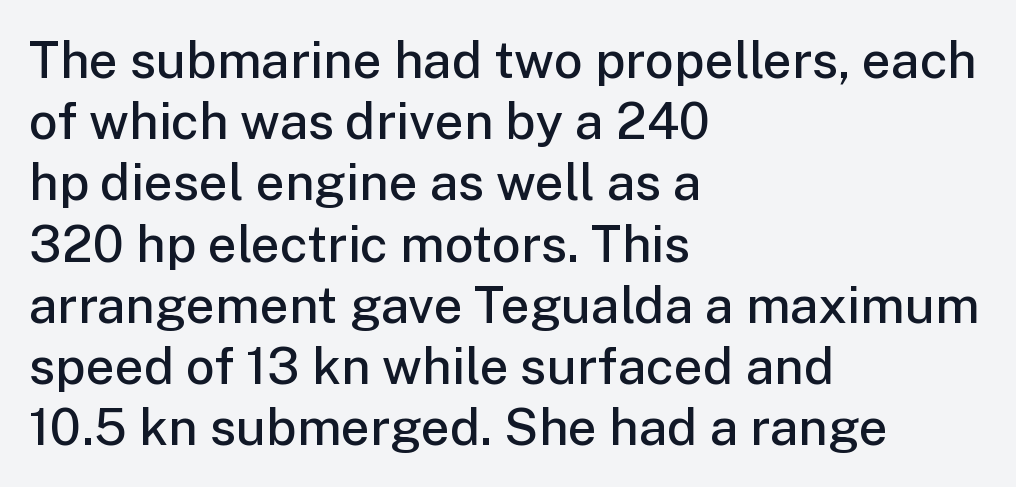
The image shows 51 px semibold sans-serif type, upright; set left-aligned, line spacing 1.2x, normal letter spacing, not underlined; low stroke contrast and a medium x-height.
